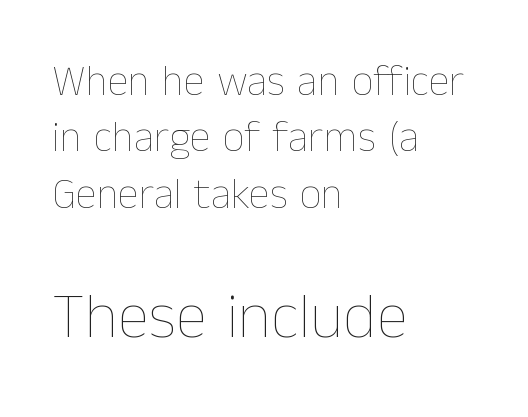
Q: Is the text bold? A: No.
Q: Is the text italic (slanted)? A: No, it is upright.
Q: Is the text underlined? A: No.
Q: How is the paragraph aligned? A: Left-aligned.
Q: Is the spacing between letters normal or unusually wide? A: Normal.
Q: Is the spacing between lines tight, normal or loose? A: Normal.
Q: Which block of text is set in a larger size, the first (top) or the second (bottom)? A: The second (bottom) one.
Q: Width (condensed, normal, or wide)? A: Normal.
Q: Stroke contrast? A: Low.
Q: x-height? A: Medium.
Q: Monospaced? A: No.
